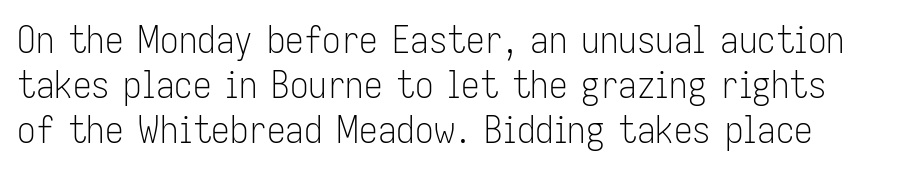
The image shows 37 px light, condensed sans-serif type, upright; set line spacing 1.22x, normal letter spacing, not underlined; low stroke contrast and a medium x-height.
